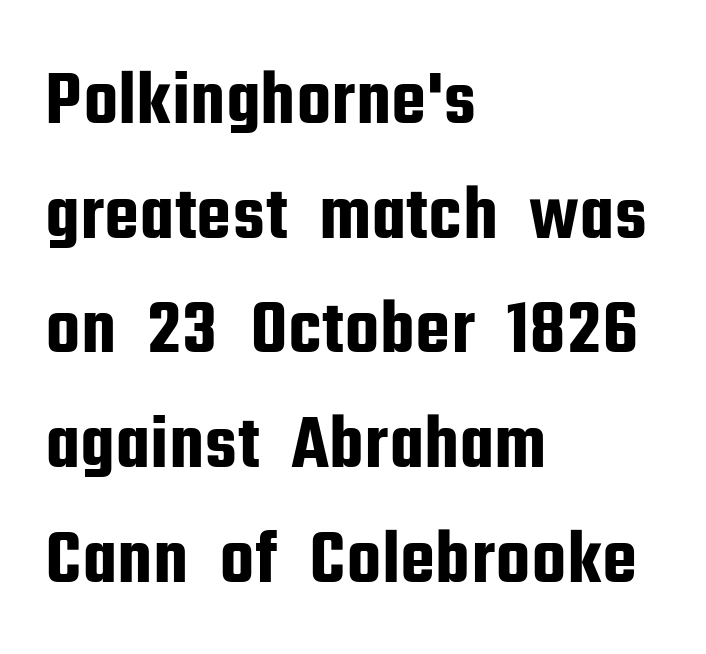
Q: Is the text italic (slanted)? A: No, it is upright.
Q: Is the typeface a serif or a sans-serif typeface? A: Sans-serif.
Q: Is the text underlined? A: No.
Q: How is the paragraph aligned? A: Left-aligned.
Q: Is the spacing between letters normal or unusually wide? A: Normal.
Q: Is the spacing between lines tight, normal or loose? A: Normal.
Q: Width (condensed, normal, or wide)? A: Condensed.
Q: Stroke contrast? A: Low.
Q: x-height? A: Medium.
Q: Monospaced? A: No.
